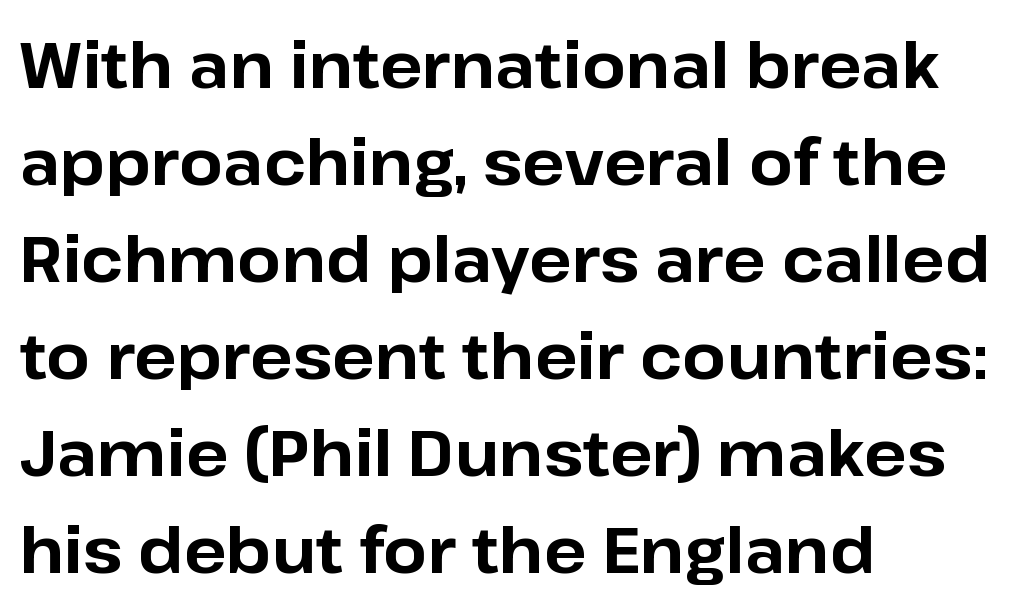
The image shows 63 px bold sans-serif type, upright; set left-aligned, normal line spacing (1.54x), normal letter spacing, not underlined; low stroke contrast and a medium x-height.
